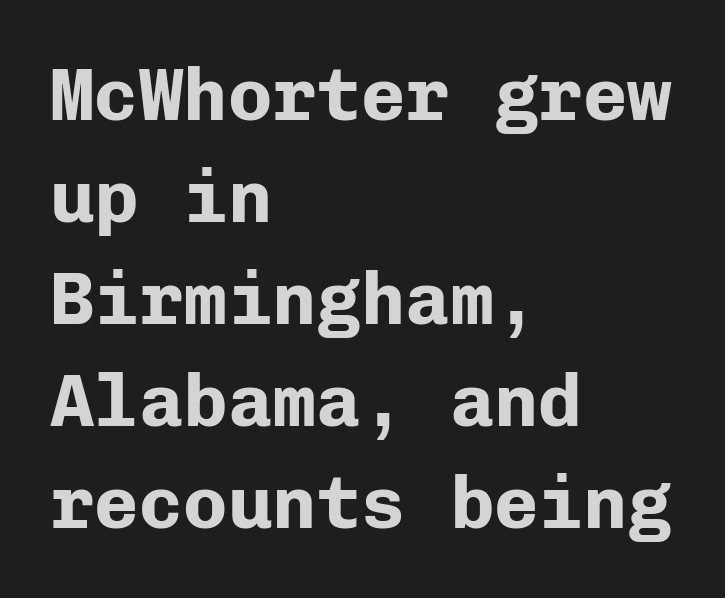
Q: Is the text bold? A: Yes.
Q: Is the text italic (slanted)? A: No, it is upright.
Q: Is the typeface a serif or a sans-serif typeface? A: Sans-serif.
Q: Is the text underlined? A: No.
Q: How is the paragraph aligned? A: Left-aligned.
Q: Is the spacing between letters normal or unusually wide? A: Normal.
Q: Is the spacing between lines tight, normal or loose? A: Normal.
Q: Width (condensed, normal, or wide)? A: Normal.
Q: Stroke contrast? A: Low.
Q: x-height? A: Medium.
Q: Monospaced? A: Yes.
